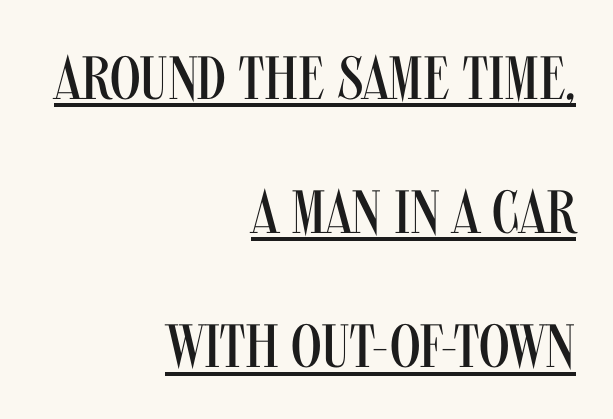
{"serif": "no", "italic": "no", "bold": "no", "weight": "regular", "width": "condensed", "stroke_contrast": "medium", "x_height": "large", "monospaced": "no", "underline": "yes", "align": "right", "line_spacing": "loose", "line_spacing_ratio": 2.2, "letter_spacing": "normal", "letter_spacing_em": 0.0, "glyph_px": 61}
